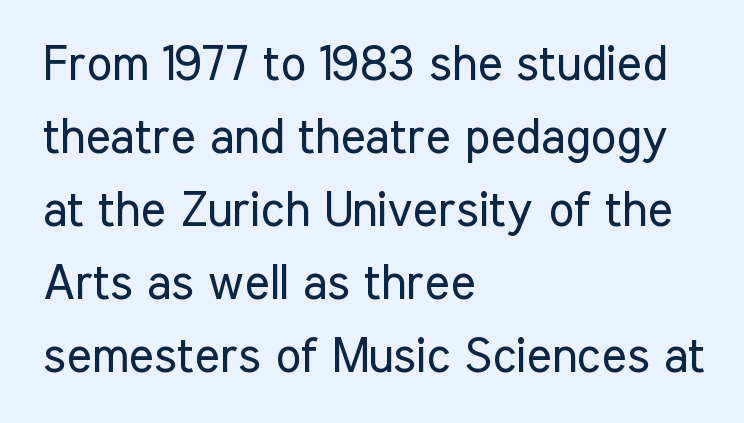
{"serif": "no", "italic": "no", "bold": "no", "weight": "regular", "width": "condensed", "stroke_contrast": "low", "x_height": "medium", "monospaced": "no", "underline": "no", "align": "left", "line_spacing": "normal", "line_spacing_ratio": 1.52, "letter_spacing": "normal", "letter_spacing_em": 0.0, "glyph_px": 48}
